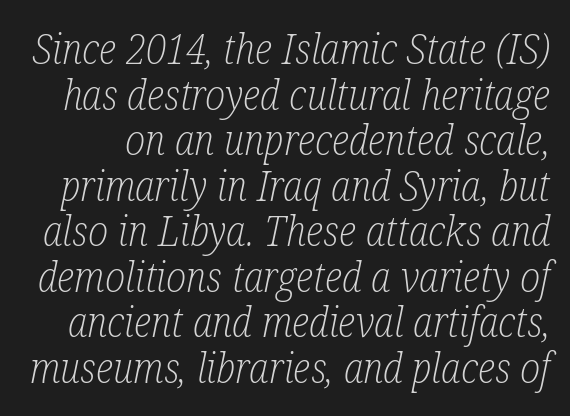
These lines are rendered in a variable-pitch font. The passage shown is not underscored anywhere. Weight class: somewhere from thin through regular. Glyph-to-glyph distance matches everyday printed text.
